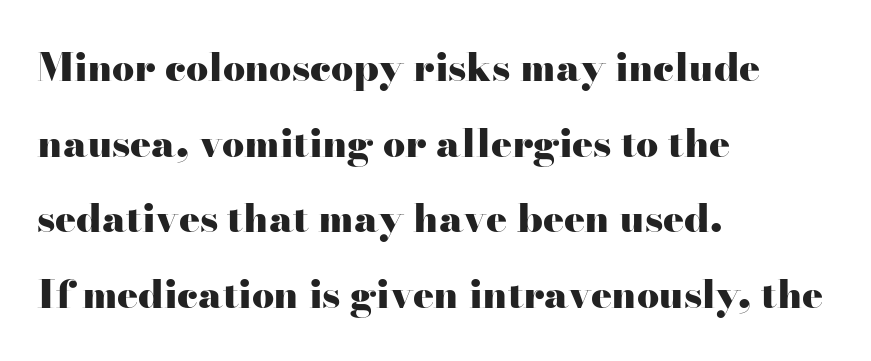
The image shows 39 px heavy, wide serif type, upright; set left-aligned, loose line spacing (1.94x), normal letter spacing, not underlined; high stroke contrast and a small x-height.
